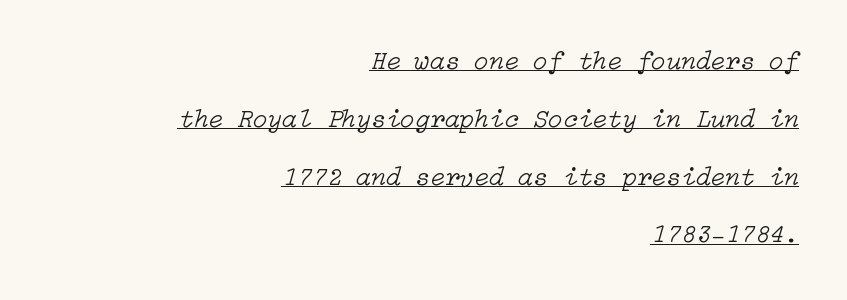
Compared with typical paragraphs, the rows here are farther apart. The words here are underlined. Counters stay open thanks to moderate or lighter strokes. Tall strokes in this sample are angled rather than plumb. All the whitespace from short lines collects on the left. Honestly, the letter spacing is just normal — you wouldn't notice it.
